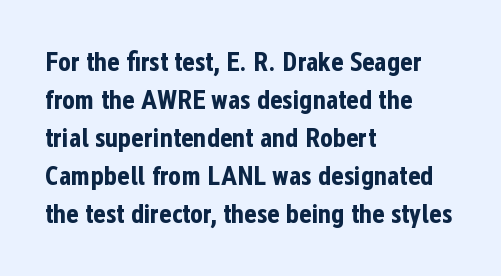
The image shows 27 px bold type, upright; set left-aligned, normal line spacing (1.41x), normal letter spacing, not underlined.
